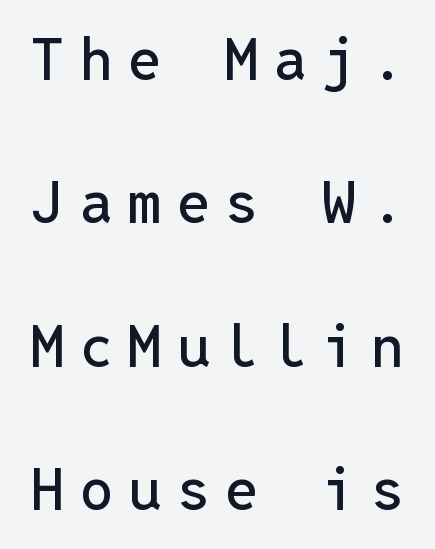
Q: Is the text italic (slanted)? A: No, it is upright.
Q: Is the typeface a serif or a sans-serif typeface? A: Sans-serif.
Q: Is the text underlined? A: No.
Q: Is the spacing between letters normal or unusually wide? A: Unusually wide.
Q: Is the spacing between lines tight, normal or loose? A: Loose.
Q: Width (condensed, normal, or wide)? A: Normal.
Q: Stroke contrast? A: Low.
Q: x-height? A: Medium.
Q: Monospaced? A: Yes.
